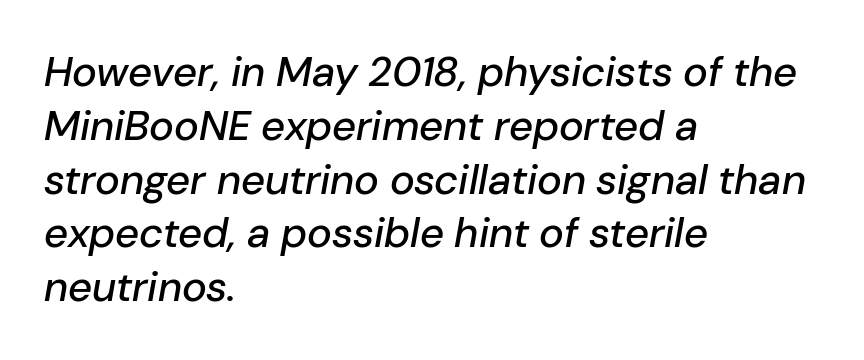
You could not count columns in this text — the font is proportionally spaced. The rendering applies a slant to the glyphs. This block has exactly the height ordinary leading produces. Only glyphs here, with clear space below each row. Typeset ragged right — the left edge is the straight one. Short note: letters normally spaced.
